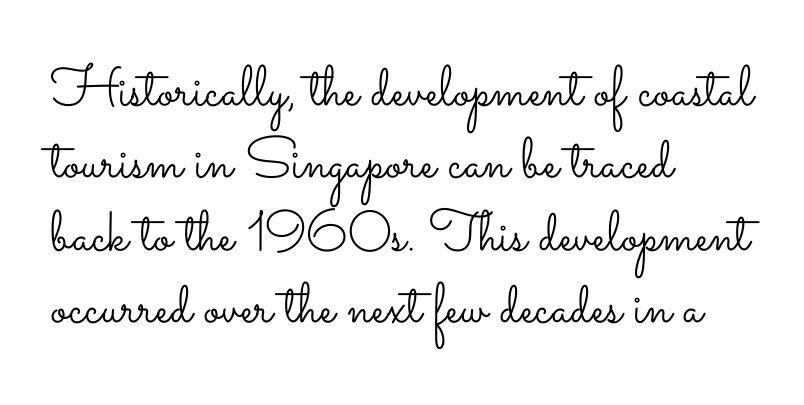
{"bold": "no", "weight": "light", "width": "wide", "stroke_contrast": "low", "x_height": "small", "monospaced": "no", "underline": "no", "align": "left", "line_spacing": "normal", "line_spacing_ratio": 1.27, "letter_spacing": "normal", "letter_spacing_em": 0.0, "glyph_px": 57}
